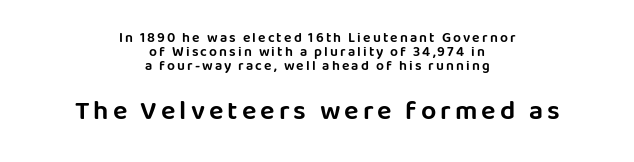
{"italic": "no", "underline": "no", "align": "center", "line_spacing": "tight", "line_spacing_ratio": 0.99, "larger_block": "second", "size_ratio": 1.93, "glyph_px": 27}
